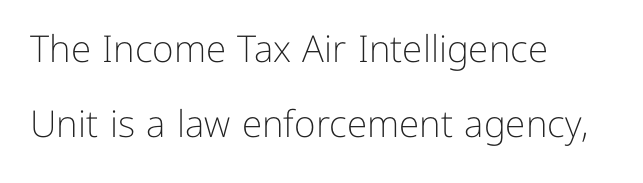
The image shows 37 px light sans-serif type, upright; set left-aligned, loose line spacing (2.04x), normal letter spacing, not underlined; low stroke contrast and a medium x-height.
